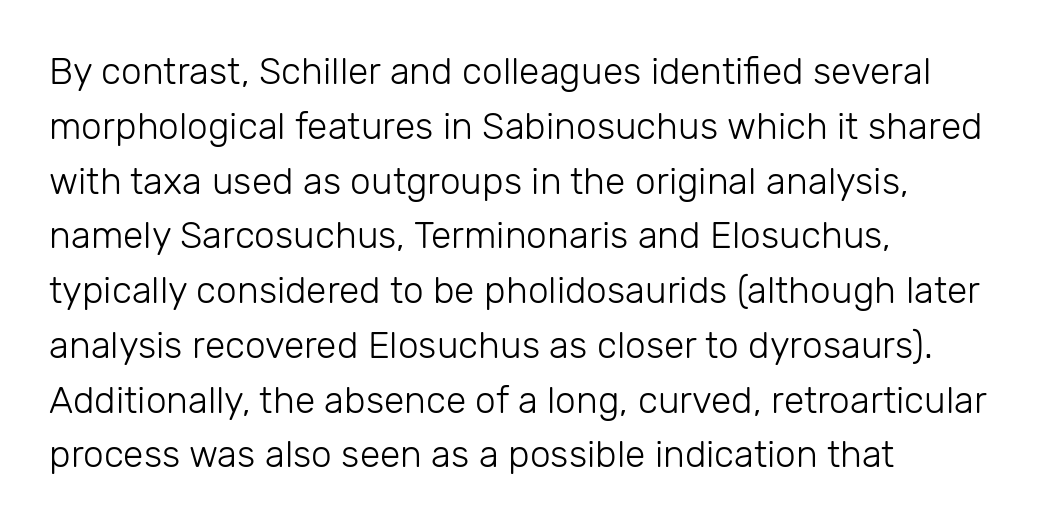
{"serif": "no", "italic": "no", "bold": "no", "weight": "light", "width": "normal", "stroke_contrast": "low", "x_height": "medium", "monospaced": "no", "underline": "no", "align": "left", "line_spacing": "normal", "line_spacing_ratio": 1.48, "letter_spacing": "normal", "letter_spacing_em": 0.0, "glyph_px": 37}
